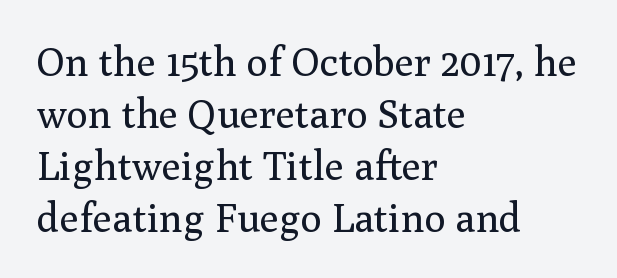
The image shows 40 px regular-weight serif type, upright; set left-aligned, normal line spacing (1.3x), normal letter spacing, not underlined; medium stroke contrast and a medium x-height.
